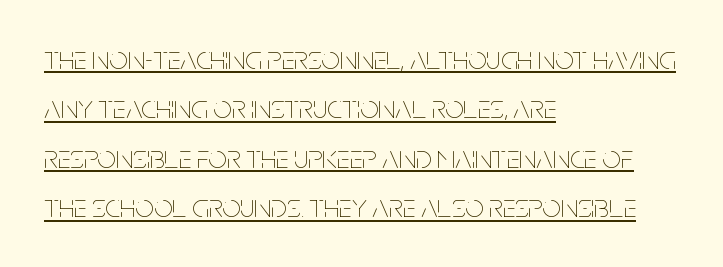
Q: Is the text bold? A: No.
Q: Is the text italic (slanted)? A: No, it is upright.
Q: Is the text underlined? A: Yes.
Q: How is the paragraph aligned? A: Left-aligned.
Q: Is the spacing between letters normal or unusually wide? A: Normal.
Q: Is the spacing between lines tight, normal or loose? A: Normal.
Q: Width (condensed, normal, or wide)? A: Condensed.
Q: Stroke contrast? A: Low.
Q: x-height? A: Large.
Q: Monospaced? A: No.
